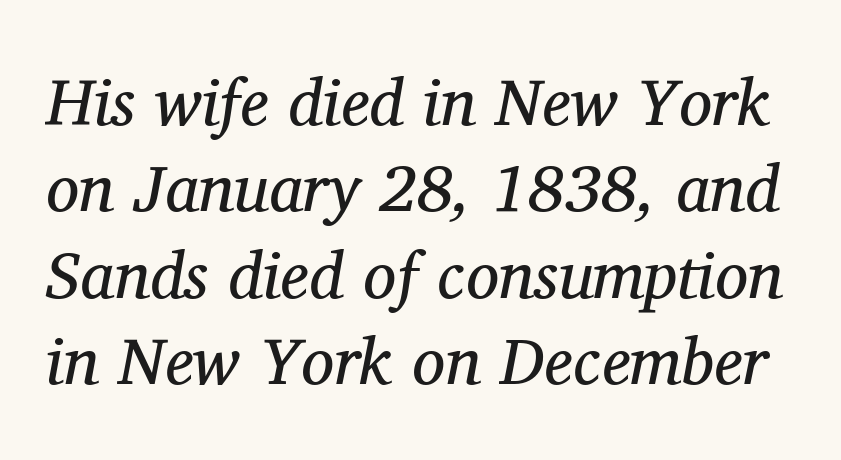
Q: Is the text bold? A: No.
Q: Is the text italic (slanted)? A: Yes, it leans right by about 11 degrees.
Q: Is the typeface a serif or a sans-serif typeface? A: Serif.
Q: Is the text underlined? A: No.
Q: Is the spacing between letters normal or unusually wide? A: Normal.
Q: Is the spacing between lines tight, normal or loose? A: Normal.
Q: Width (condensed, normal, or wide)? A: Normal.
Q: Stroke contrast? A: Medium.
Q: x-height? A: Medium.
Q: Monospaced? A: No.
